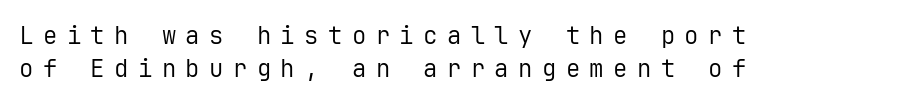
The image shows 24 px text type, upright; set left-aligned, normal line spacing (1.36x), unusually wide letter spacing (+0.39 em), not underlined.
